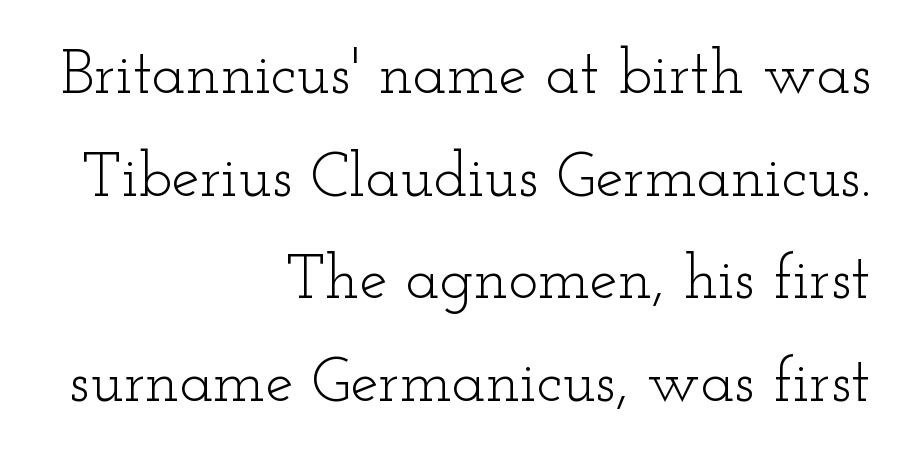
Heft: none added — not bold. A typesetter would call this zero additional tracking. The leading is moderate, giving the passage an even texture. Old-style or modern, the face here clearly has serifs. The rendering uses natural spacing where letterforms have individual widths.
